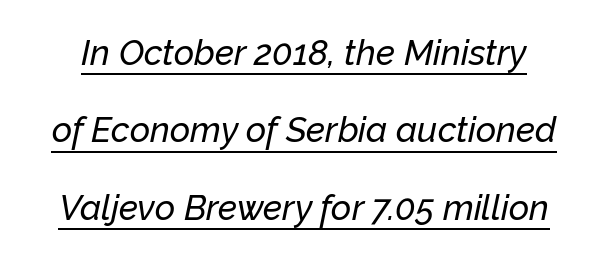
Q: Is the text italic (slanted)? A: Yes, it leans right by about 12 degrees.
Q: Is the text underlined? A: Yes.
Q: Is the spacing between letters normal or unusually wide? A: Normal.
Q: Is the spacing between lines tight, normal or loose? A: Loose.
Q: Width (condensed, normal, or wide)? A: Normal.
Q: Stroke contrast? A: Low.
Q: x-height? A: Medium.
Q: Monospaced? A: No.
